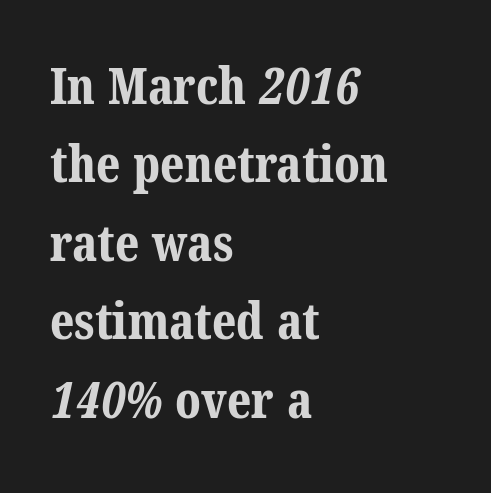
Q: Is the text bold? A: Yes.
Q: Is the typeface a serif or a sans-serif typeface? A: Serif.
Q: Is the text underlined? A: No.
Q: How is the paragraph aligned? A: Left-aligned.
Q: Is the spacing between letters normal or unusually wide? A: Normal.
Q: Is the spacing between lines tight, normal or loose? A: Normal.
Q: Width (condensed, normal, or wide)? A: Normal.
Q: Stroke contrast? A: Medium.
Q: x-height? A: Medium.
Q: Monospaced? A: No.
